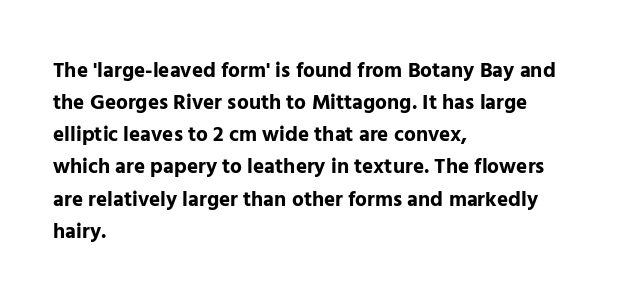
Q: Is the text bold? A: Yes.
Q: Is the text italic (slanted)? A: No, it is upright.
Q: Is the text underlined? A: No.
Q: How is the paragraph aligned? A: Left-aligned.
Q: Is the spacing between letters normal or unusually wide? A: Normal.
Q: Is the spacing between lines tight, normal or loose? A: Normal.
